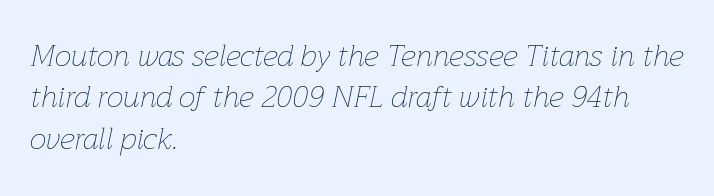
The image shows 30 px thin type, italic (leaning right); set left-aligned, normal line spacing (1.38x), normal letter spacing, not underlined; low stroke contrast and a medium x-height.
